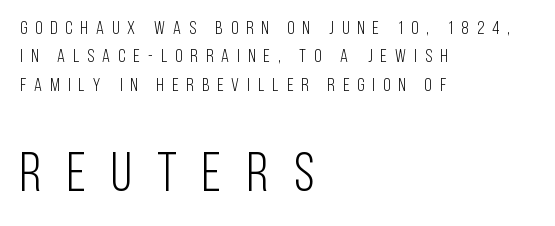
{"serif": "no", "italic": "no", "bold": "no", "weight": "light", "width": "condensed", "stroke_contrast": "low", "x_height": "large", "monospaced": "no", "underline": "no", "align": "left", "line_spacing": "normal", "line_spacing_ratio": 1.58, "letter_spacing": "wide", "letter_spacing_em": 0.46, "larger_block": "second", "size_ratio": 3.06, "glyph_px": 55}
